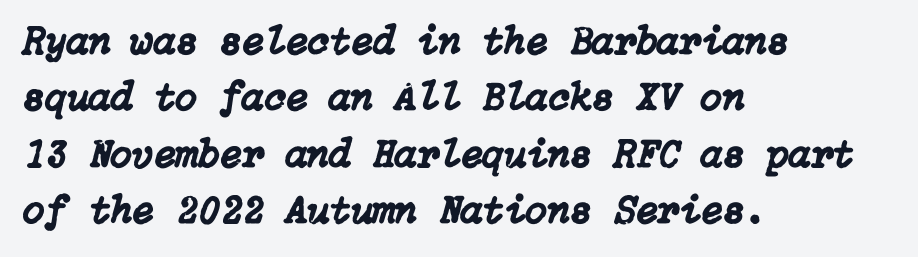
Quick note: italic. Caption: multi-line text, flush left, ragged right. These lines keep a tight, regular rhythm from letter to letter. Descender tails drop into unmarked territory.
